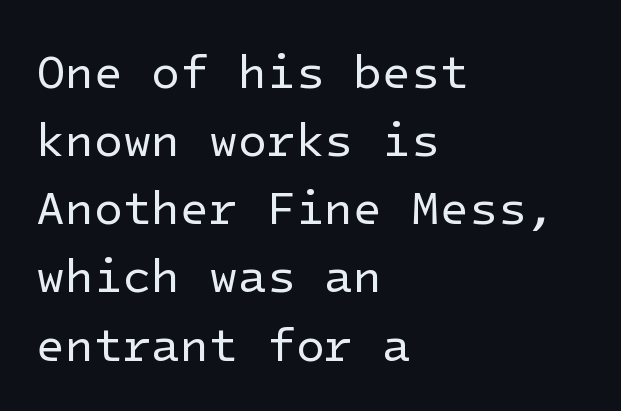
The paragraph shown leans on its left margin. The typeface chosen for these lines omits serifs. Does extra space separate the letters? No, they use regular spacing. The space beneath each line is pristine and unruled.
